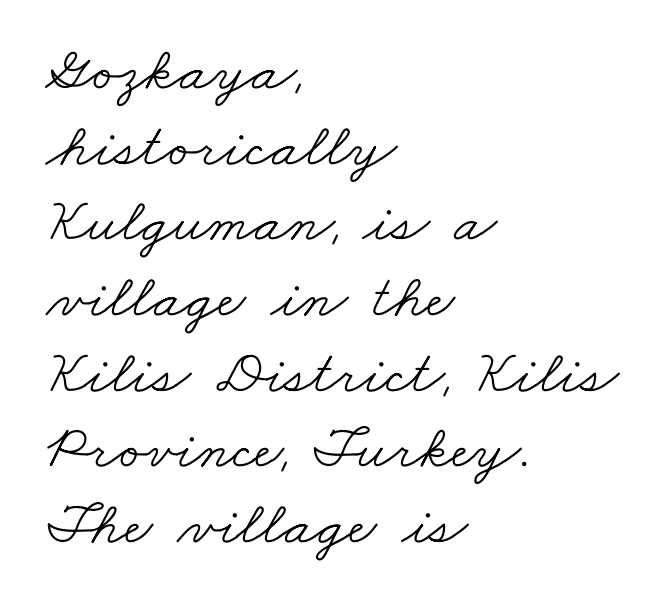
Q: Is the text bold? A: No.
Q: Is the typeface a serif or a sans-serif typeface? A: Serif.
Q: Is the text underlined? A: No.
Q: How is the paragraph aligned? A: Left-aligned.
Q: Is the spacing between letters normal or unusually wide? A: Normal.
Q: Width (condensed, normal, or wide)? A: Wide.
Q: Stroke contrast? A: Low.
Q: x-height? A: Small.
Q: Monospaced? A: No.
